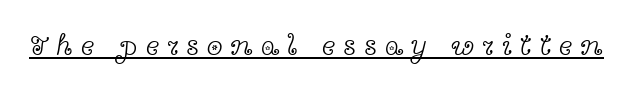
{"serif": "yes", "bold": "no", "weight": "light", "width": "wide", "x_height": "medium", "monospaced": "no", "underline": "yes", "letter_spacing": "wide", "letter_spacing_em": 0.27, "glyph_px": 29}
